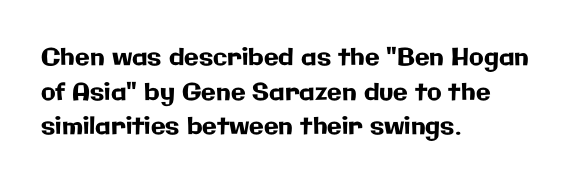
The image shows 24 px text type, upright; set left-aligned, normal line spacing (1.44x), normal letter spacing, not underlined.
